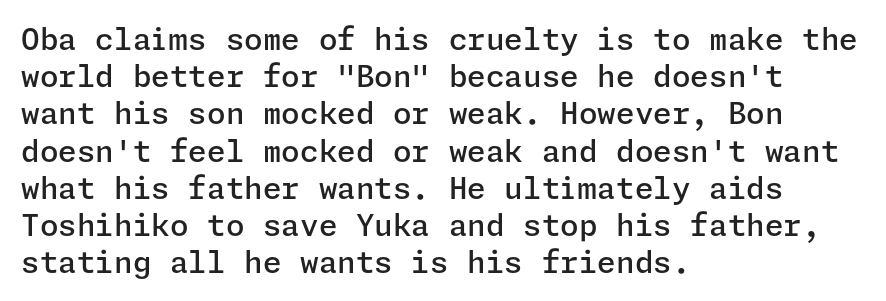
The image shows 30 px semibold sans-serif type, upright; set left-aligned, line spacing 1.24x, normal letter spacing, not underlined; low stroke contrast and a medium x-height.
